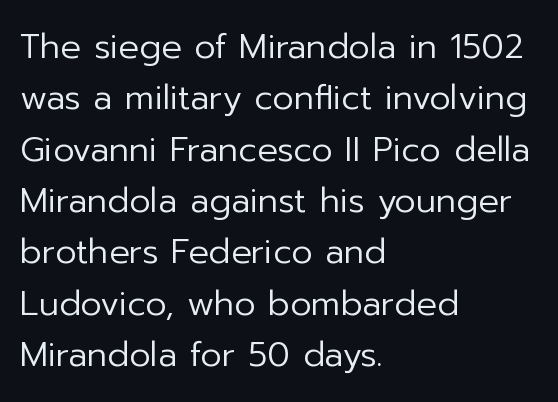
The image shows 34 px regular-weight sans-serif type, upright; set left-aligned, normal line spacing (1.51x), normal letter spacing, not underlined; low stroke contrast and a medium x-height.
